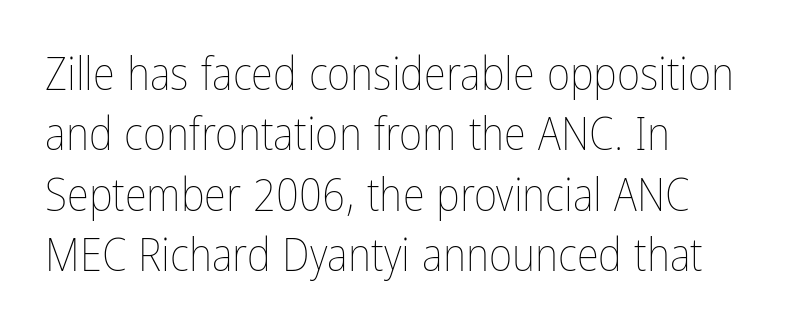
The image shows 45 px thin, condensed type, upright; set left-aligned, normal line spacing (1.34x), normal letter spacing, not underlined; low stroke contrast and a medium x-height.
